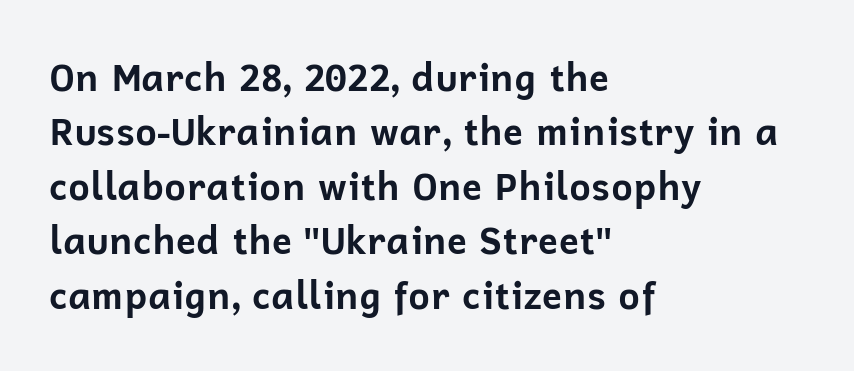
The image shows 37 px bold sans-serif type, upright; set left-aligned, normal line spacing (1.47x), normal letter spacing, not underlined; low stroke contrast and a medium x-height.
